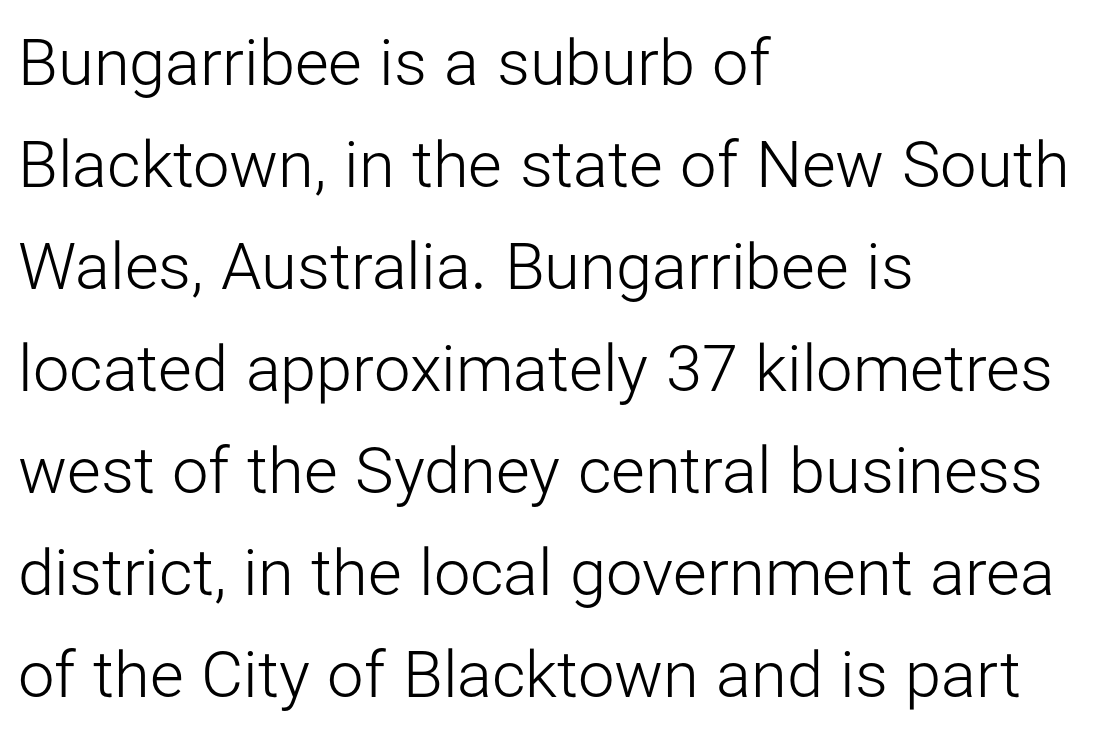
Q: Is the text bold? A: No.
Q: Is the text italic (slanted)? A: No, it is upright.
Q: Is the typeface a serif or a sans-serif typeface? A: Sans-serif.
Q: Is the text underlined? A: No.
Q: How is the paragraph aligned? A: Left-aligned.
Q: Is the spacing between letters normal or unusually wide? A: Normal.
Q: Is the spacing between lines tight, normal or loose? A: Normal.
Q: Width (condensed, normal, or wide)? A: Normal.
Q: Stroke contrast? A: Low.
Q: x-height? A: Medium.
Q: Monospaced? A: No.
